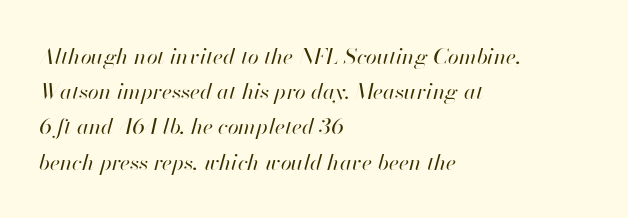
{"italic": "yes", "lean": "right", "slant_degrees": 13, "bold": "no", "underline": "no", "align": "left", "line_spacing": "normal", "line_spacing_ratio": 1.6, "letter_spacing": "normal", "letter_spacing_em": 0.0, "glyph_px": 22}
